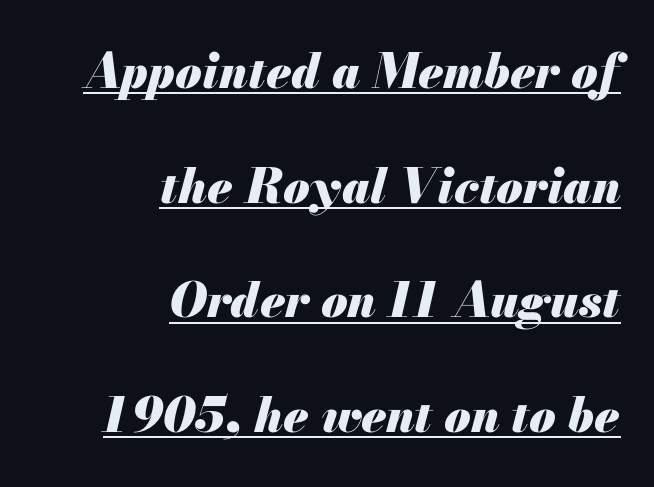
{"italic": "yes", "lean": "right", "slant_degrees": 13, "bold": "yes", "weight": "heavy", "width": "normal", "stroke_contrast": "medium", "x_height": "small", "monospaced": "no", "underline": "yes", "align": "right", "line_spacing": "loose", "line_spacing_ratio": 2.39, "letter_spacing": "normal", "letter_spacing_em": 0.0, "glyph_px": 48}
